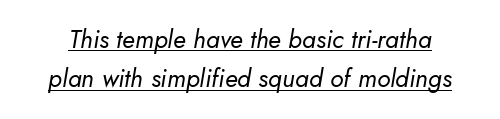
Q: Is the text bold? A: No.
Q: Is the text italic (slanted)? A: Yes, it leans right by about 5 degrees.
Q: Is the text underlined? A: Yes.
Q: Is the spacing between letters normal or unusually wide? A: Normal.
Q: Is the spacing between lines tight, normal or loose? A: Normal.
